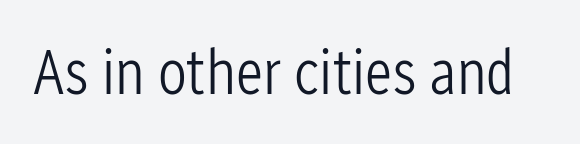
{"serif": "no", "italic": "no", "bold": "no", "weight": "light", "width": "condensed", "stroke_contrast": "low", "x_height": "medium", "monospaced": "no", "underline": "no", "letter_spacing": "normal", "letter_spacing_em": 0.0, "glyph_px": 64}
